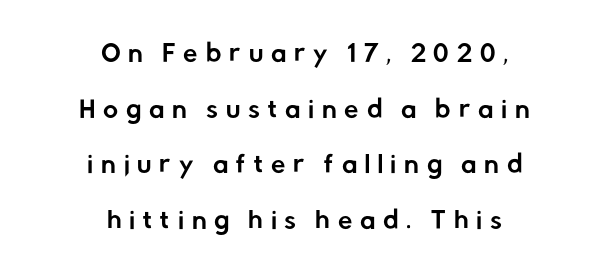
The rendering positions every line midway between the sides. Underlining? Definitely not there. Vertically, the passage feels expansive, rows floating well apart. These lines have a slow, spaced-out rhythm from letter to letter.
